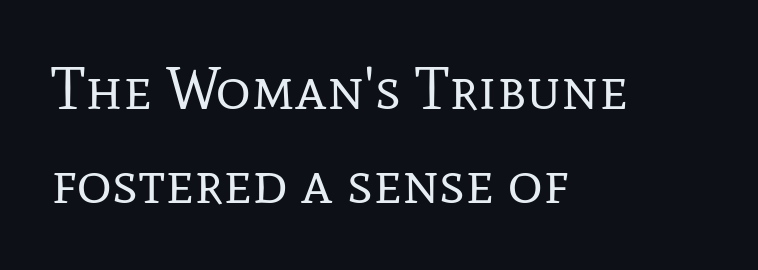
Font category for this specimen: serif. You could call the tracking neutral — neither tight nor loose. Heft: none added — not bold. A bare baseline throughout the passage. The paragraph shown leans on its left margin.
